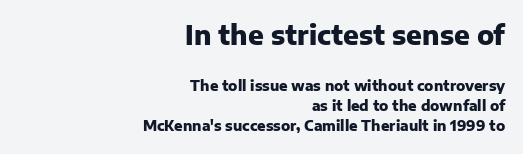
The paragraph shown leans on its right margin. Honestly, there is no underline to notice here at all. Reading top to bottom, the characters get smaller at the block break. Italic? Not at all — the glyphs are vertical. Normally led — the rows are evenly, conventionally spaced. The letterforms sit shoulder to shoulder at normal distance.
